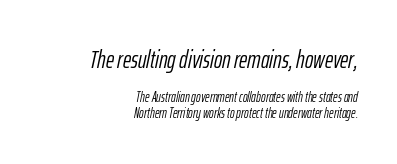
The image shows 25 px text type, italic (leaning right); set right-aligned, tight line spacing (1.09x), normal letter spacing, not underlined; the first (top) block is 1.79x larger.
